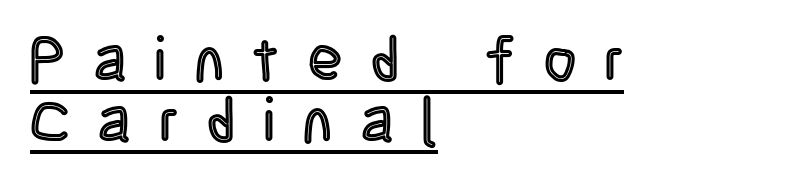
The rendering uses the underline text-decoration. This sample uses expanded letter spacing, leaving extra air between glyphs. Posture: vertical. Vertically, the passage feels compressed, each row crowding the next.
